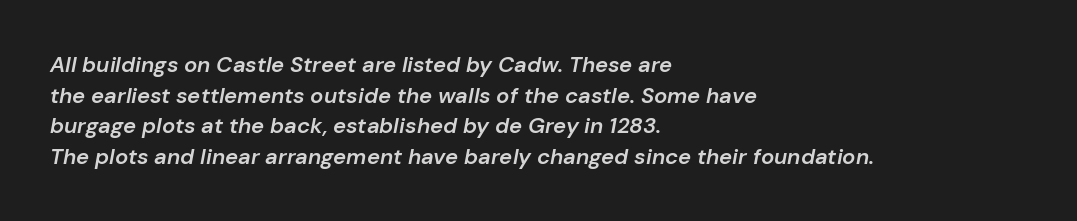
The image shows 22 px text type, italic (leaning right); set left-aligned, normal line spacing (1.39x), normal letter spacing, not underlined.
